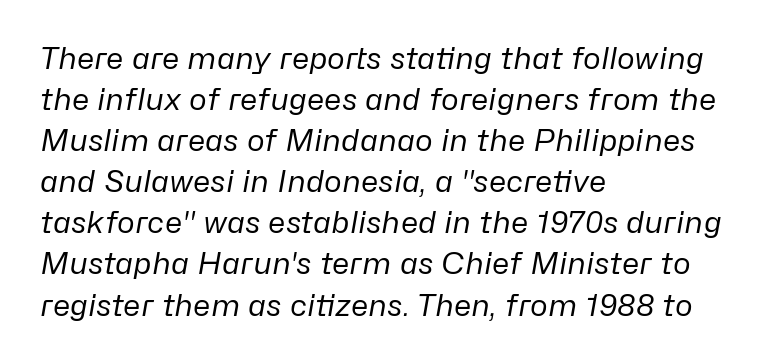
The image shows 30 px regular-weight type, italic (leaning right); set left-aligned, normal line spacing (1.37x), normal letter spacing, not underlined; low stroke contrast and a medium x-height.
